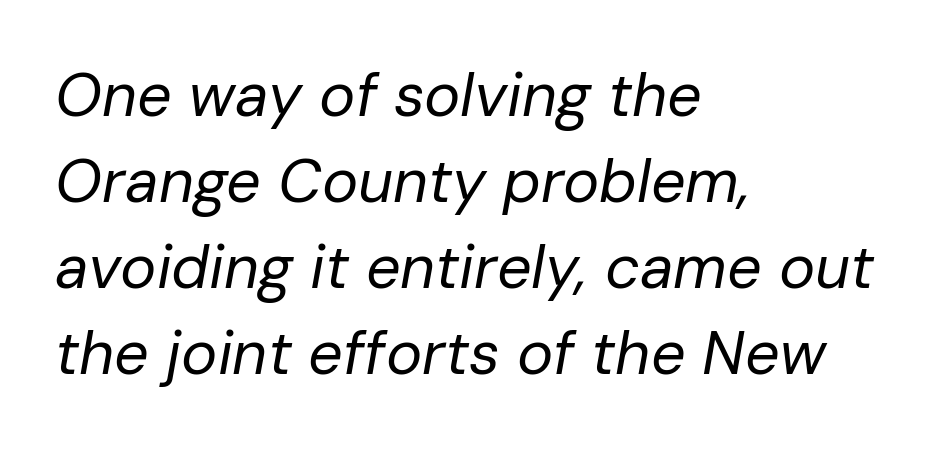
The image shows 61 px regular-weight type, italic (leaning right); set left-aligned, normal line spacing (1.41x), normal letter spacing, not underlined; low stroke contrast and a medium x-height.
